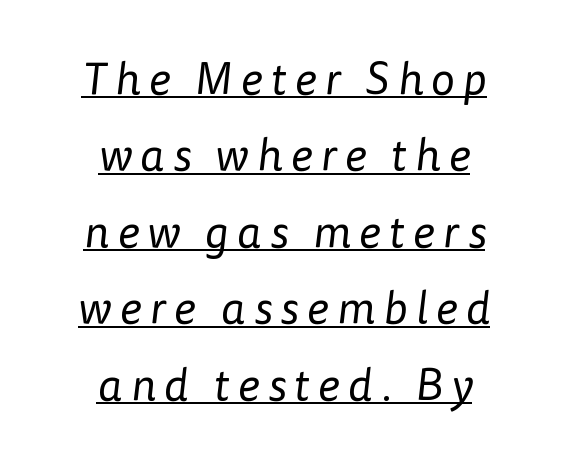
The image shows 45 px regular-weight sans-serif type; set centered, normal line spacing (1.7x), underlined; low stroke contrast and a medium x-height.
